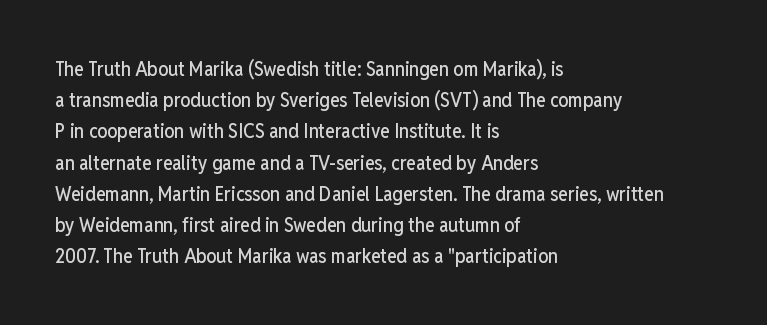
You could call the tracking neutral — neither tight nor loose. No italicization has been applied; the sample stays upright. Just letters on the line, the space beneath them empty. Compared with typical paragraphs, the rows here are spaced about the same.
